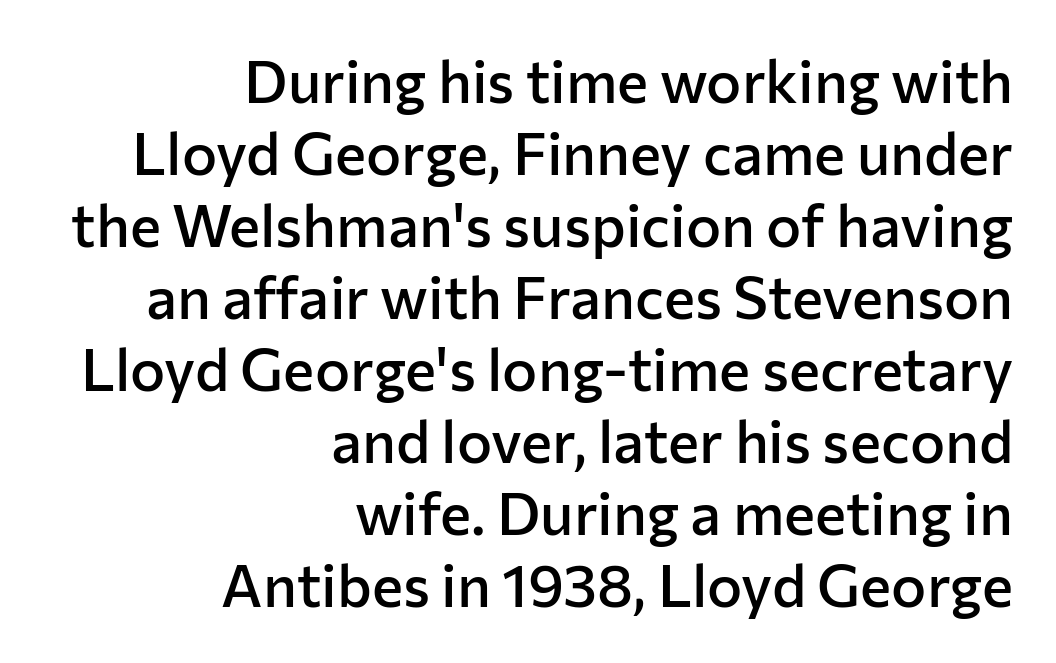
The image shows 59 px semibold sans-serif type, upright; set right-aligned, line spacing 1.22x, normal letter spacing, not underlined; low stroke contrast and a medium x-height.
